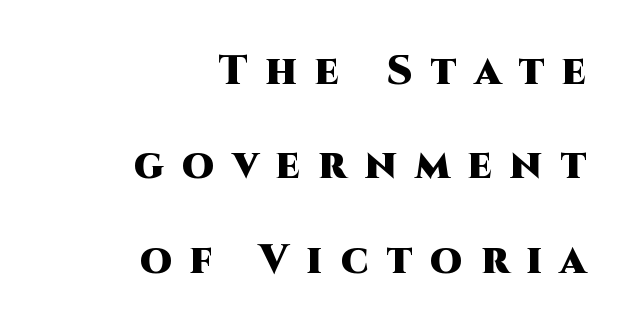
The image shows 41 px heavy sans-serif type, upright; set right-aligned, loose line spacing (2.3x), unusually wide letter spacing (+0.45 em), not underlined; high stroke contrast and a large x-height.
